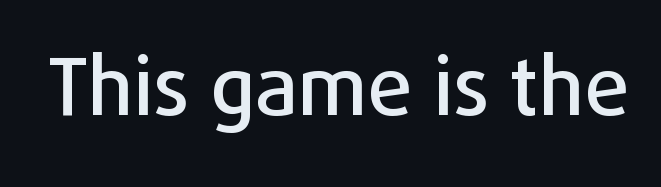
Q: Is the text italic (slanted)? A: No, it is upright.
Q: Is the typeface a serif or a sans-serif typeface? A: Sans-serif.
Q: Is the text underlined? A: No.
Q: Is the spacing between letters normal or unusually wide? A: Normal.
Q: Width (condensed, normal, or wide)? A: Normal.
Q: Stroke contrast? A: Low.
Q: x-height? A: Medium.
Q: Monospaced? A: No.
